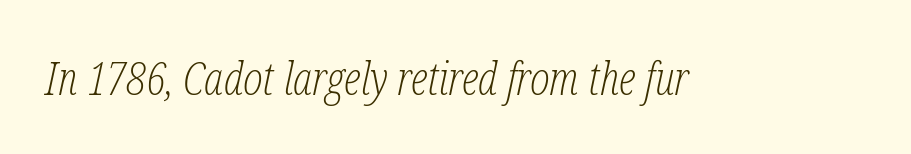
The image shows 46 px light, condensed serif type, italic (leaning right); set normal letter spacing, not underlined; low stroke contrast and a medium x-height.
